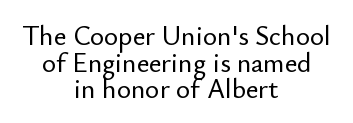
Any mark beneath the type? The region is blank. The line texture is even and compact thanks to regular tracking. Does the copy run flush right? No — it is centered line by line. The block of text is dense from top to bottom, with scant space between rows. The type sits square on the baseline with zero lean.
